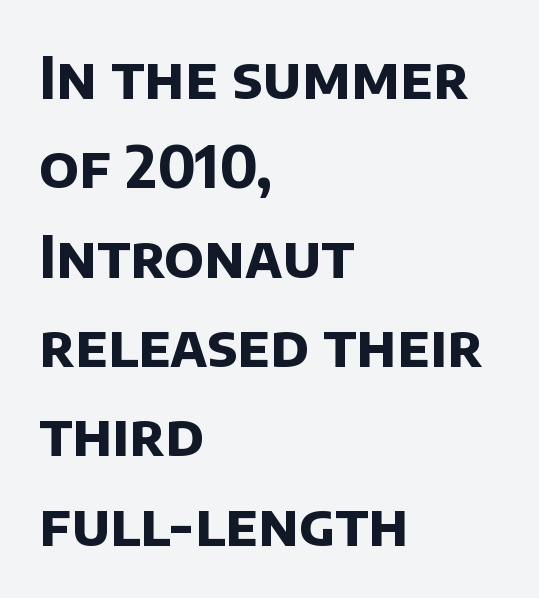
The image shows 58 px bold sans-serif type; set left-aligned, normal line spacing (1.54x), normal letter spacing, not underlined; low stroke contrast and a large x-height.
